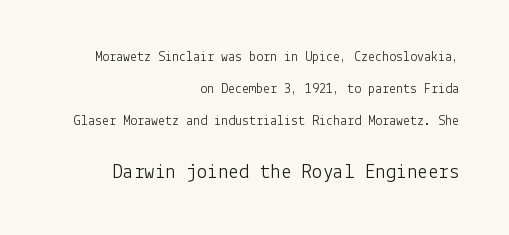
{"italic": "no", "bold": "no", "underline": "no", "align": "right", "line_spacing": "loose", "line_spacing_ratio": 2.27, "letter_spacing": "normal", "letter_spacing_em": 0.0, "larger_block": "second", "size_ratio": 1.5, "glyph_px": 21}
